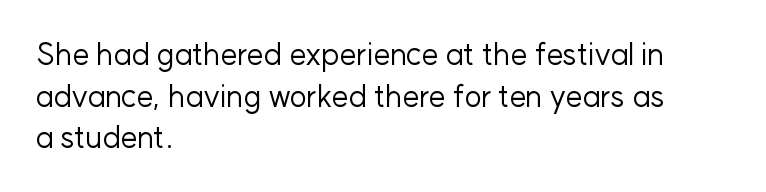
Is there any slant? The stems are plumb. No chunkiness to these letters — they're not bold. The glyphs in this specimen are sans serif. These lines keep a tight, regular rhythm from letter to letter. A normal amount of white space separates one row of letters from the next.
